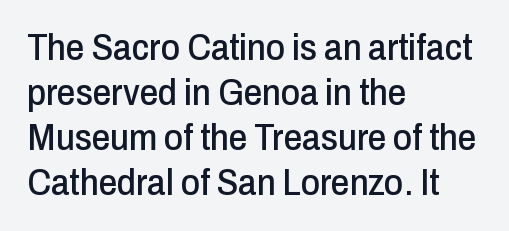
The image shows 37 px condensed sans-serif type, upright; set left-aligned, line spacing 1.22x, normal letter spacing, not underlined; low stroke contrast and a medium x-height.
